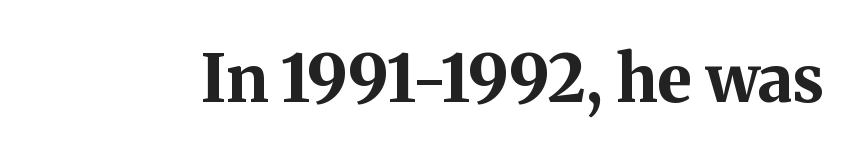
{"serif": "yes", "italic": "no", "bold": "yes", "weight": "bold", "width": "normal", "stroke_contrast": "medium", "x_height": "medium", "monospaced": "no", "underline": "no", "letter_spacing": "normal", "letter_spacing_em": 0.0, "glyph_px": 65}
